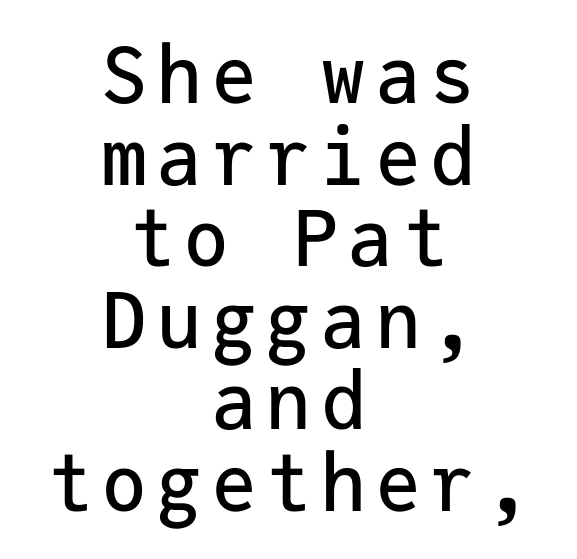
The image shows 77 px sans-serif type, upright, monospaced; set centered, tight line spacing (1.06x), not underlined; low stroke contrast and a medium x-height.
